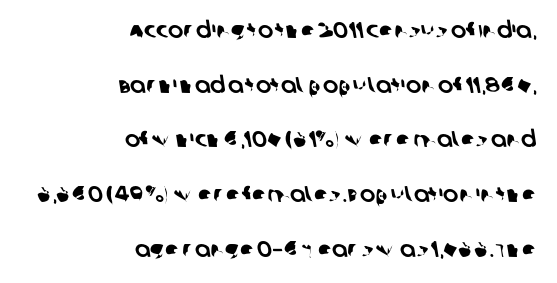
{"underline": "no", "align": "right", "line_spacing": "loose", "line_spacing_ratio": 2.38, "letter_spacing": "normal", "letter_spacing_em": 0.0, "glyph_px": 23}
